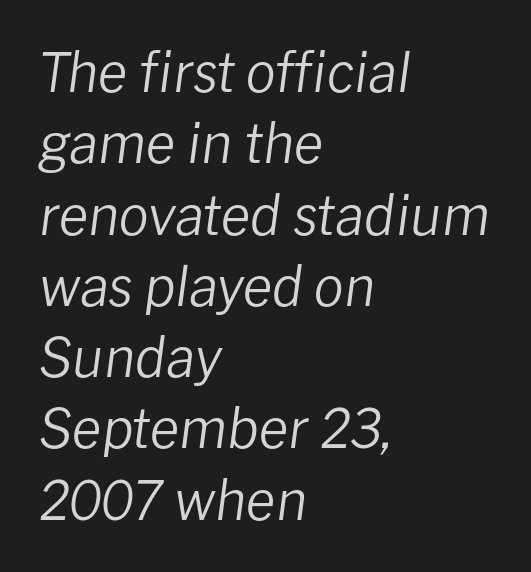
Q: Is the text bold? A: No.
Q: Is the text italic (slanted)? A: Yes, it leans right by about 8 degrees.
Q: Is the text underlined? A: No.
Q: How is the paragraph aligned? A: Left-aligned.
Q: Is the spacing between letters normal or unusually wide? A: Normal.
Q: Is the spacing between lines tight, normal or loose? A: Normal.
Q: Width (condensed, normal, or wide)? A: Normal.
Q: Stroke contrast? A: Low.
Q: x-height? A: Medium.
Q: Monospaced? A: No.
